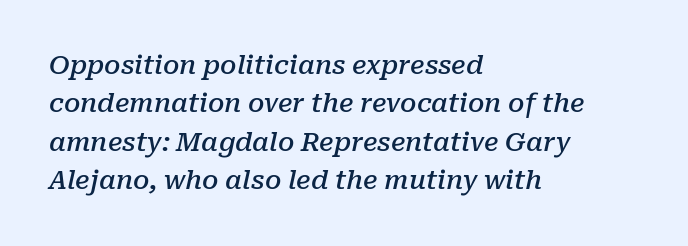
The image shows 26 px text type, italic (leaning right); set left-aligned, normal line spacing (1.48x), normal letter spacing, not underlined.
